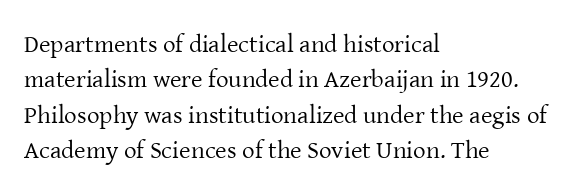
{"italic": "no", "bold": "no", "underline": "no", "align": "left", "line_spacing": "normal", "line_spacing_ratio": 1.42, "letter_spacing": "normal", "letter_spacing_em": 0.0, "glyph_px": 25}
